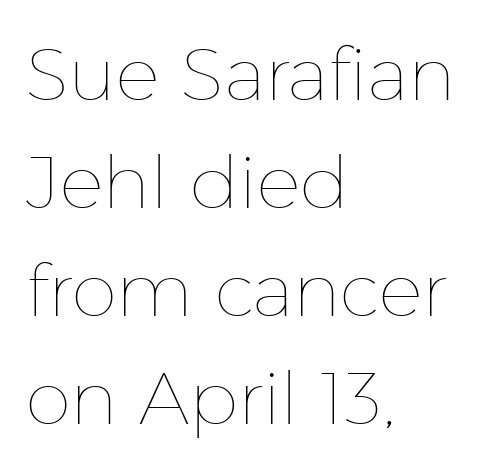
The image shows 73 px thin type, upright; set left-aligned, normal line spacing (1.48x), normal letter spacing, not underlined; low stroke contrast and a medium x-height.
